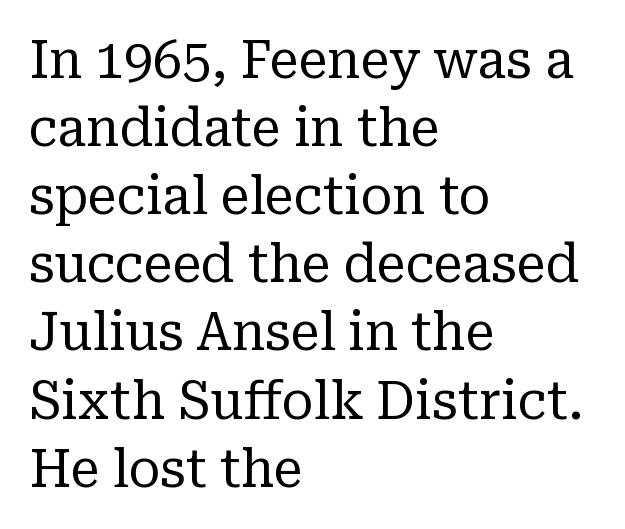
The image shows 52 px regular-weight serif type, upright; set left-aligned, normal line spacing (1.31x), normal letter spacing, not underlined; low stroke contrast and a medium x-height.
